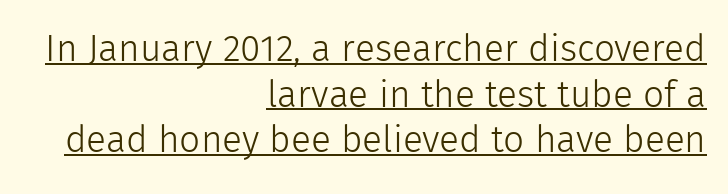
{"serif": "no", "italic": "no", "bold": "no", "weight": "light", "width": "normal", "x_height": "medium", "monospaced": "no", "underline": "yes", "align": "right", "line_spacing_ratio": 1.23, "letter_spacing": "normal", "letter_spacing_em": 0.0, "glyph_px": 37}
